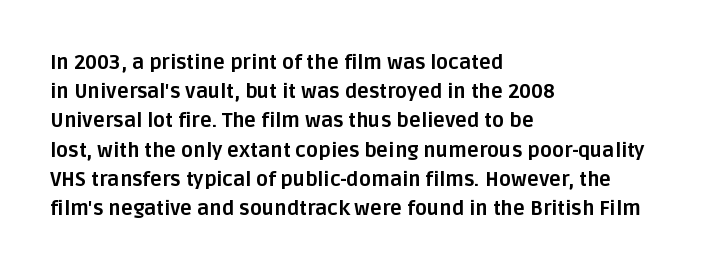
The glyphs are unaccompanied by any horizontal stroke below them. Line spacing here is normal. It's the straight-up-and-down kind of type. A dark, heavy texture on the line: the type is bold. The text block is weighted toward the left margin, trailing off unevenly rightward. Characters follow at the spacing the type designer built in.
